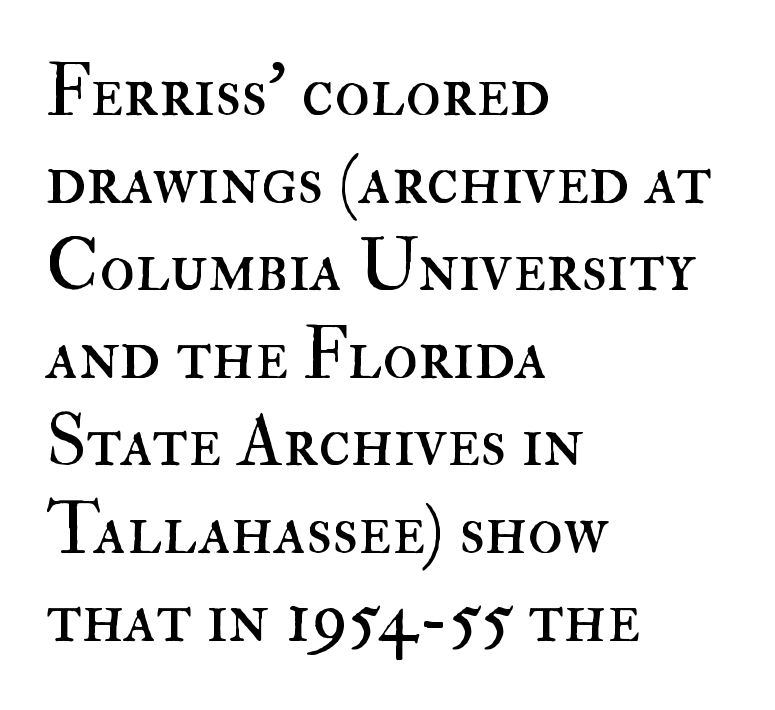
The letters look calm and open, with moderate or lighter stems. Rule under the text: the space is simply empty. Think of a printed novel: that variable character pitch is what you see here. Vertical strokes here are truly vertical.
